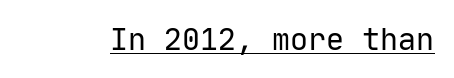
Q: Is the text bold? A: No.
Q: Is the text italic (slanted)? A: No, it is upright.
Q: Is the typeface a serif or a sans-serif typeface? A: Sans-serif.
Q: Is the text underlined? A: Yes.
Q: Is the spacing between letters normal or unusually wide? A: Normal.
Q: Width (condensed, normal, or wide)? A: Normal.
Q: Stroke contrast? A: Low.
Q: x-height? A: Medium.
Q: Monospaced? A: Yes.
